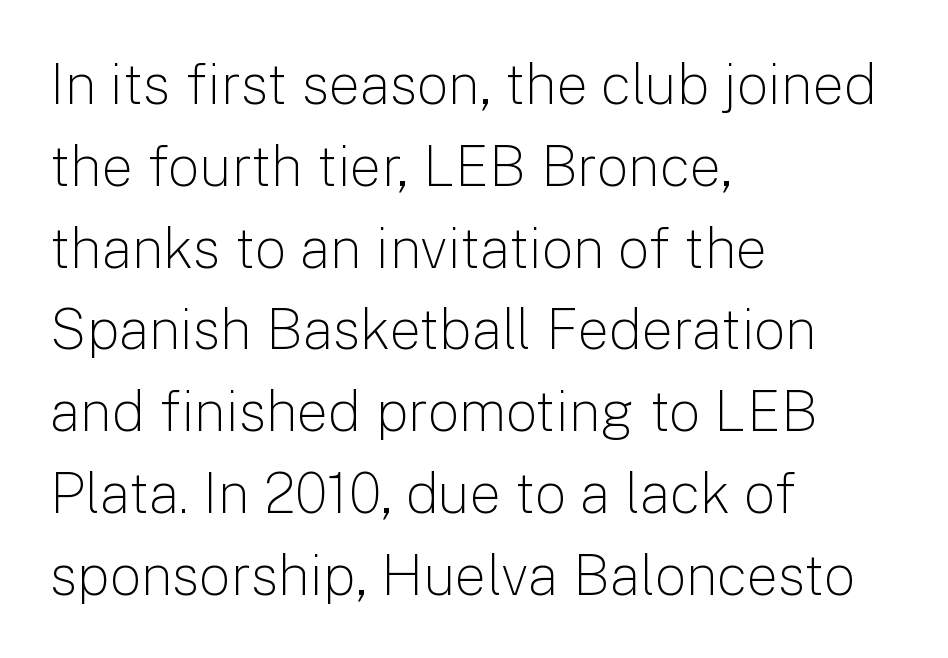
The letters look calm and open, with moderate or lighter stems. Rows of type keep a routine distance in the vertical direction. These lines are composed in type without serifs. Underline: absent.
